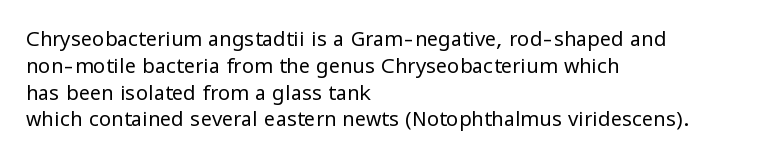
Q: Is the text bold? A: No.
Q: Is the text italic (slanted)? A: No, it is upright.
Q: Is the text underlined? A: No.
Q: How is the paragraph aligned? A: Left-aligned.
Q: Is the spacing between letters normal or unusually wide? A: Normal.
Q: Is the spacing between lines tight, normal or loose? A: Normal.
